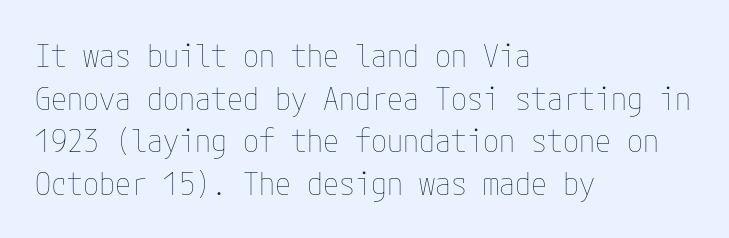
No italicization has been applied; the sample stays upright. Words float on clear page, feet unadorned. Horizontally, the lines are justified to the leading edge only. Inter-character spacing is left at the font's built-in metrics. What's the leading like? Ordinary, nothing unusual.
